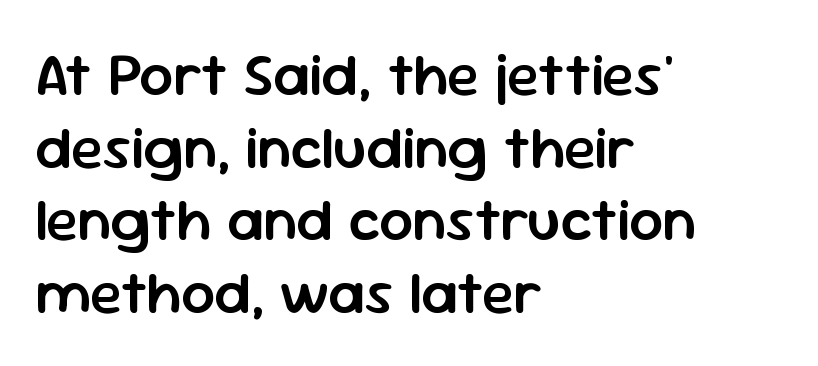
The image shows 60 px semibold sans-serif type, upright; set left-aligned, line spacing 1.21x, normal letter spacing, not underlined; low stroke contrast and a medium x-height.
